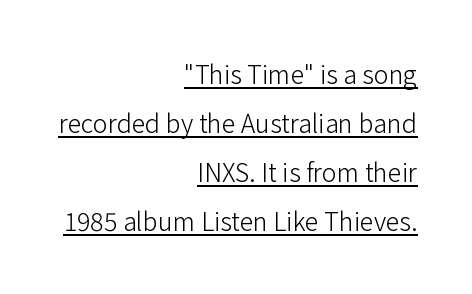
Q: Is the text bold? A: No.
Q: Is the text italic (slanted)? A: No, it is upright.
Q: Is the text underlined? A: Yes.
Q: How is the paragraph aligned? A: Right-aligned.
Q: Is the spacing between letters normal or unusually wide? A: Normal.
Q: Is the spacing between lines tight, normal or loose? A: Loose.
